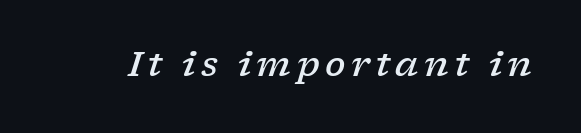
The image shows 34 px semibold, wide serif type, italic (leaning right); set not underlined; low stroke contrast and a medium x-height.
